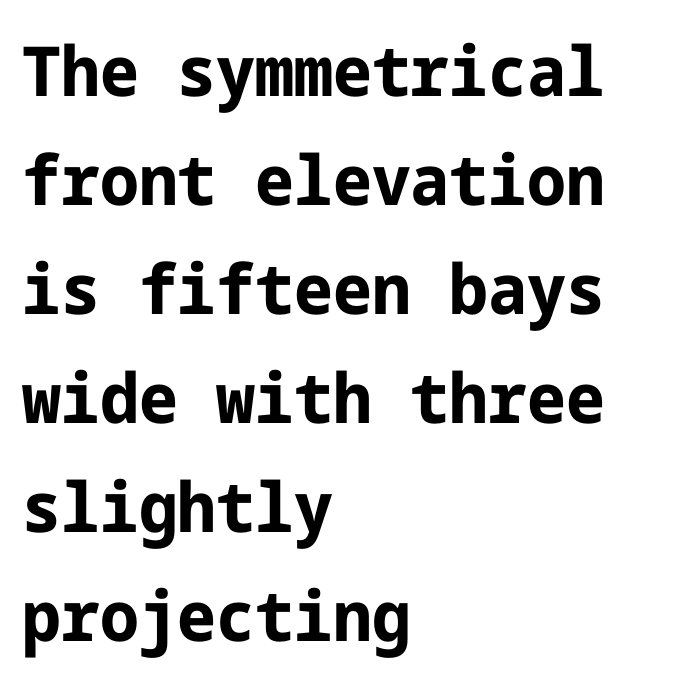
The image shows 69 px bold sans-serif type, upright; set left-aligned, normal line spacing (1.58x), normal letter spacing, not underlined; low stroke contrast and a medium x-height.
